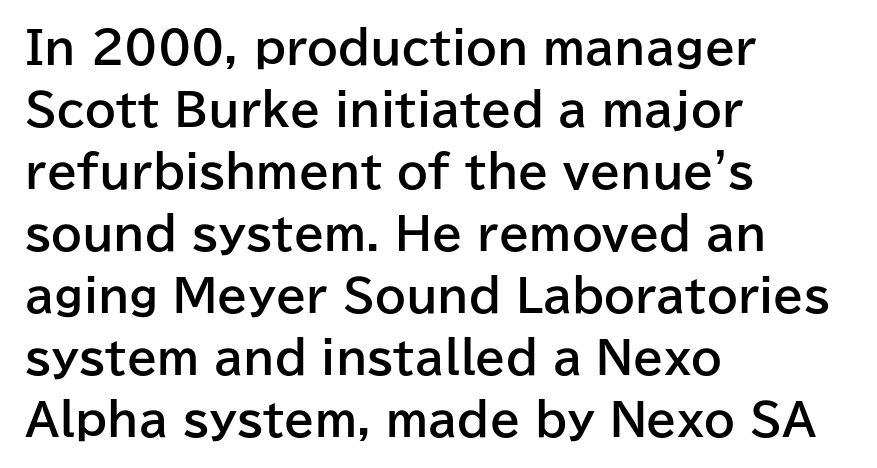
The image shows 44 px bold sans-serif type, upright; set left-aligned, normal line spacing (1.41x), normal letter spacing, not underlined; low stroke contrast and a medium x-height.
